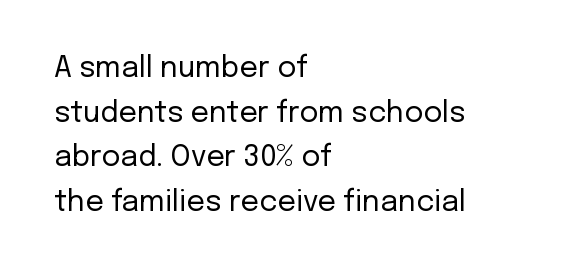
Q: Is the text bold? A: No.
Q: Is the text italic (slanted)? A: No, it is upright.
Q: Is the typeface a serif or a sans-serif typeface? A: Sans-serif.
Q: Is the text underlined? A: No.
Q: How is the paragraph aligned? A: Left-aligned.
Q: Is the spacing between letters normal or unusually wide? A: Normal.
Q: Is the spacing between lines tight, normal or loose? A: Normal.
Q: Width (condensed, normal, or wide)? A: Normal.
Q: Stroke contrast? A: Low.
Q: x-height? A: Medium.
Q: Monospaced? A: No.
